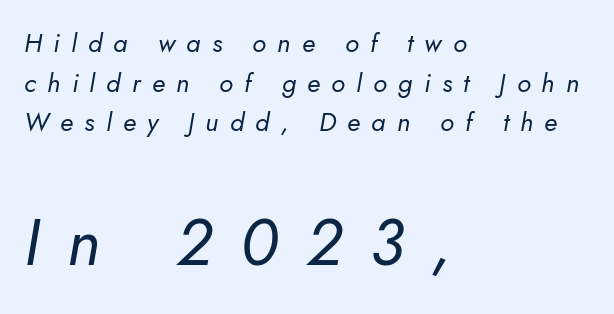
The image shows 65 px regular-weight type, italic (leaning right); set left-aligned, normal line spacing (1.52x), unusually wide letter spacing (+0.43 em), not underlined; the second (bottom) block is 2.5x larger; low stroke contrast and a small x-height.
